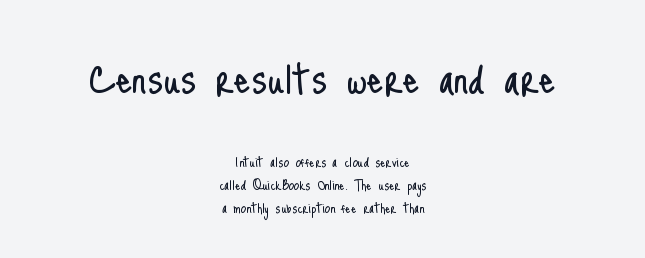
{"serif": "no", "italic": "no", "bold": "no", "weight": "light", "width": "condensed", "stroke_contrast": "low", "x_height": "small", "monospaced": "no", "underline": "no", "align": "center", "line_spacing": "normal", "line_spacing_ratio": 1.34, "letter_spacing": "normal", "letter_spacing_em": 0.0, "larger_block": "first", "size_ratio": 3.06, "glyph_px": 52}
